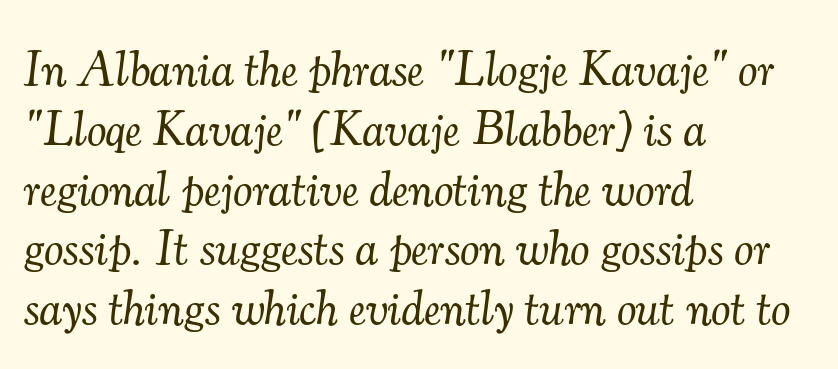
Q: Is the text bold? A: No.
Q: Is the text italic (slanted)? A: Yes, it leans right by about 7 degrees.
Q: Is the typeface a serif or a sans-serif typeface? A: Serif.
Q: Is the text underlined? A: No.
Q: How is the paragraph aligned? A: Left-aligned.
Q: Is the spacing between letters normal or unusually wide? A: Normal.
Q: Width (condensed, normal, or wide)? A: Normal.
Q: Stroke contrast? A: Medium.
Q: x-height? A: Small.
Q: Monospaced? A: No.
